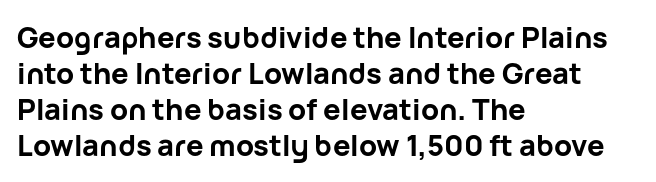
{"serif": "no", "italic": "no", "bold": "yes", "weight": "bold", "width": "normal", "stroke_contrast": "low", "x_height": "medium", "monospaced": "no", "underline": "no", "align": "left", "line_spacing_ratio": 1.24, "letter_spacing": "normal", "letter_spacing_em": 0.0, "glyph_px": 29}
